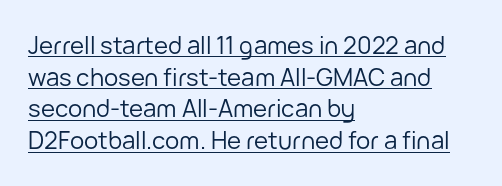
Spacing between characters is what you'd get straight out of the box. Reading down the column, the eye jumps a familiar distance to each next line. Students, observe the line beneath the letters — that is underlining. The weight would be labelled regular, book, light, or lighter still. The passage is arranged the way most books set body copy — flush left.
